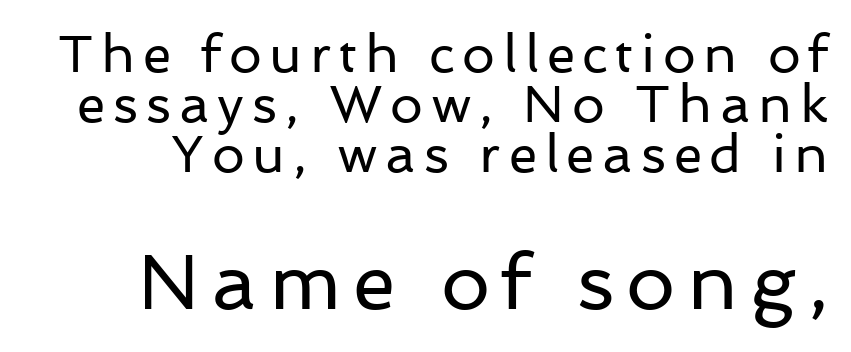
{"serif": "no", "italic": "no", "bold": "no", "weight": "regular", "width": "normal", "stroke_contrast": "low", "x_height": "medium", "monospaced": "no", "underline": "no", "line_spacing": "tight", "line_spacing_ratio": 0.96, "larger_block": "second", "size_ratio": 1.5, "glyph_px": 78}
